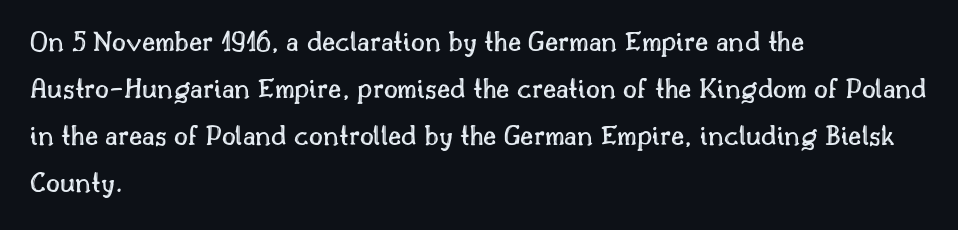
Q: Is the text italic (slanted)? A: No, it is upright.
Q: Is the text underlined? A: No.
Q: How is the paragraph aligned? A: Left-aligned.
Q: Is the spacing between letters normal or unusually wide? A: Normal.
Q: Is the spacing between lines tight, normal or loose? A: Normal.
Q: Width (condensed, normal, or wide)? A: Normal.
Q: x-height? A: Small.
Q: Monospaced? A: No.
